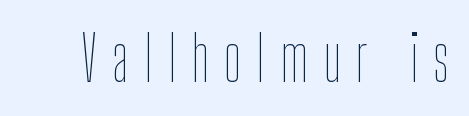
{"italic": "no", "bold": "no", "weight": "thin", "width": "condensed", "stroke_contrast": "low", "x_height": "medium", "monospaced": "no", "underline": "no", "letter_spacing": "wide", "letter_spacing_em": 0.24, "glyph_px": 62}
